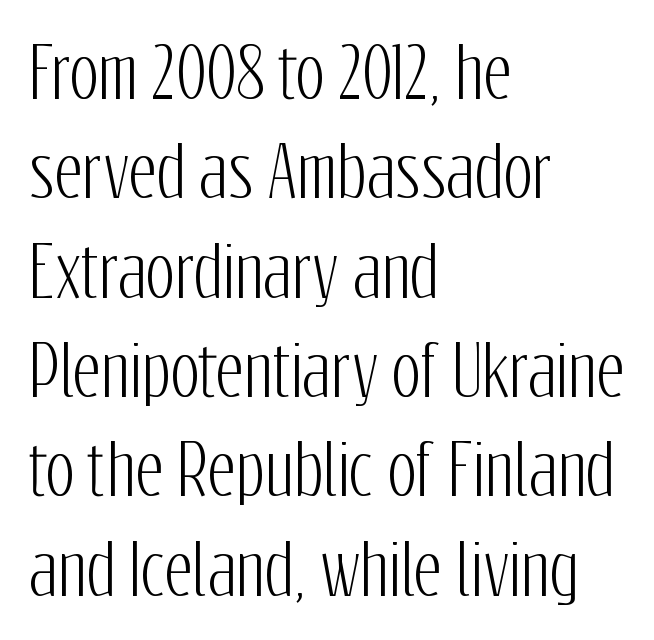
The image shows 69 px condensed sans-serif type, upright; set left-aligned, normal line spacing (1.44x), normal letter spacing, not underlined; low stroke contrast and a medium x-height.
